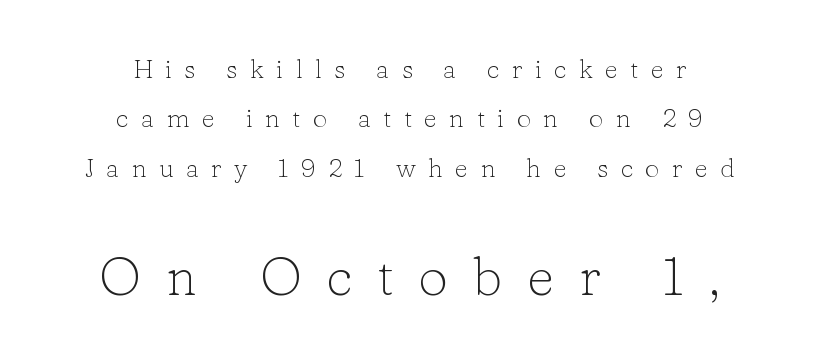
Short and long lines alike share a common midpoint. Do the letters lean? They stand straight. Check the space under the baseline: it is left empty. Yep, those are serifs on the letters. This layout puts the modest block above and the oversized block below.
